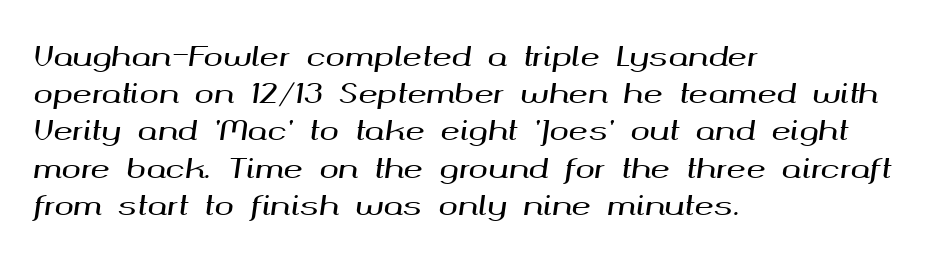
{"italic": "yes", "lean": "right", "slant_degrees": 8, "underline": "no", "align": "left", "line_spacing": "normal", "line_spacing_ratio": 1.43, "letter_spacing": "normal", "letter_spacing_em": 0.0, "glyph_px": 26}
